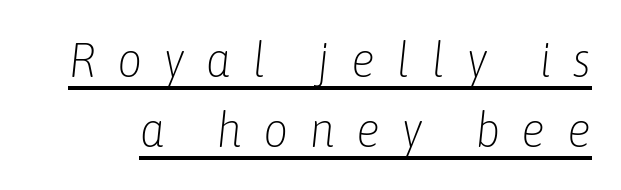
{"italic": "yes", "lean": "right", "slant_degrees": 6, "bold": "no", "weight": "light", "width": "condensed", "stroke_contrast": "low", "x_height": "medium", "monospaced": "no", "underline": "yes", "line_spacing": "normal", "line_spacing_ratio": 1.42, "letter_spacing": "wide", "letter_spacing_em": 0.43, "glyph_px": 49}
